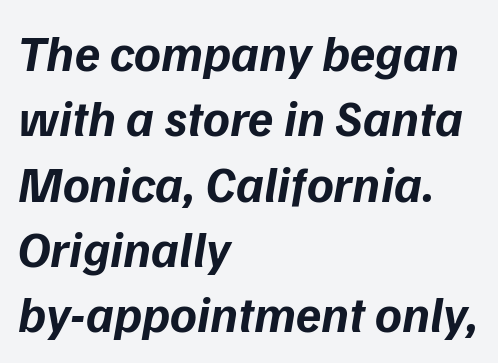
The glyphs are unaccompanied by any horizontal stroke below them. One glance says typical: line gaps are just what's usual. A typesetter would call this proportional, since set widths differ per character. Every row of glyphs begins at an identical x-position on the left. These lines keep a tight, regular rhythm from letter to letter.
